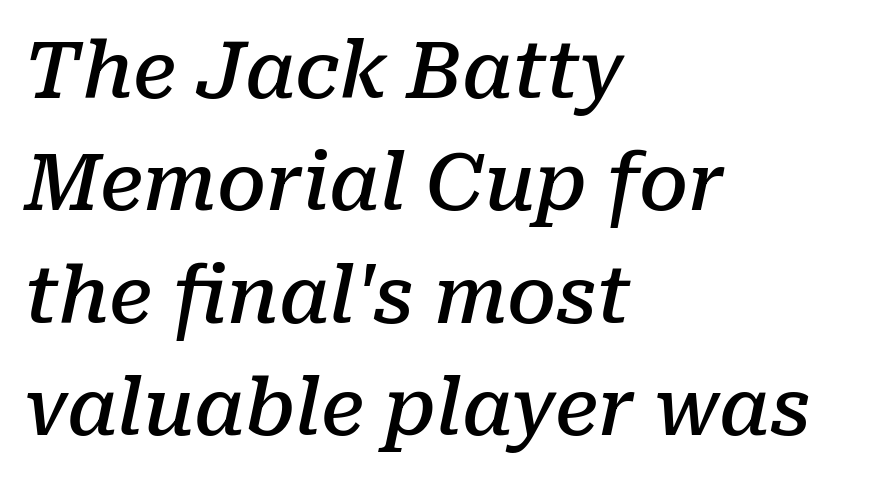
Anything drawn beneath the words? Only blank space. Vertical spacing — default. Between one letter and the next there's only the usual sliver of space. These words are printed semibold, heavier than regular yet not bold. A classic flush-left, rag-right setting is used for this passage.
